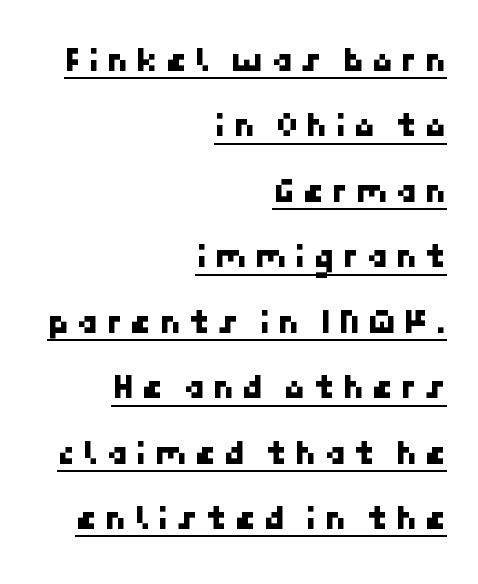
Q: Is the typeface a serif or a sans-serif typeface? A: Sans-serif.
Q: Is the text underlined? A: Yes.
Q: How is the paragraph aligned? A: Right-aligned.
Q: Is the spacing between letters normal or unusually wide? A: Unusually wide.
Q: Width (condensed, normal, or wide)? A: Normal.
Q: Stroke contrast? A: Low.
Q: x-height? A: Medium.
